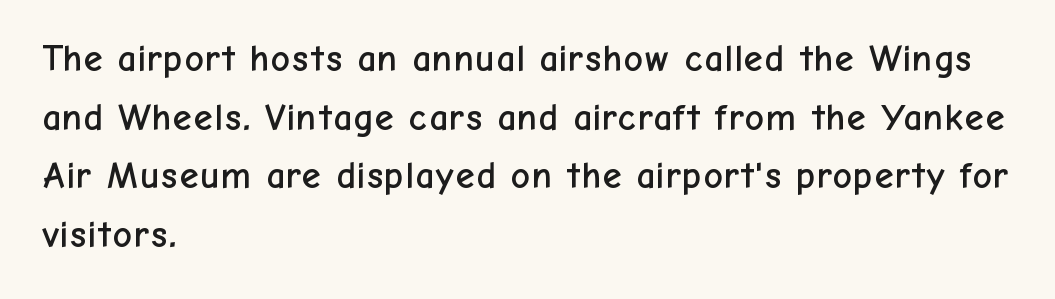
{"serif": "no", "italic": "no", "width": "normal", "stroke_contrast": "low", "x_height": "medium", "monospaced": "no", "underline": "no", "align": "left", "line_spacing": "normal", "line_spacing_ratio": 1.54, "letter_spacing": "normal", "letter_spacing_em": 0.0, "glyph_px": 38}
